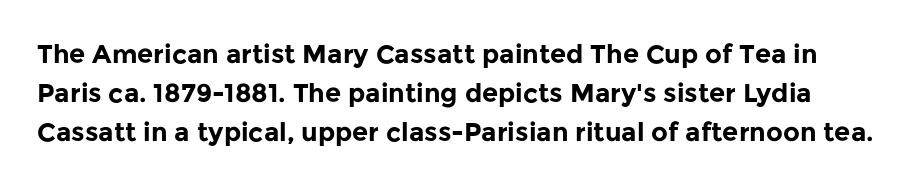
Q: Is the text bold? A: Yes.
Q: Is the text italic (slanted)? A: No, it is upright.
Q: Is the text underlined? A: No.
Q: Is the spacing between letters normal or unusually wide? A: Normal.
Q: Is the spacing between lines tight, normal or loose? A: Normal.
